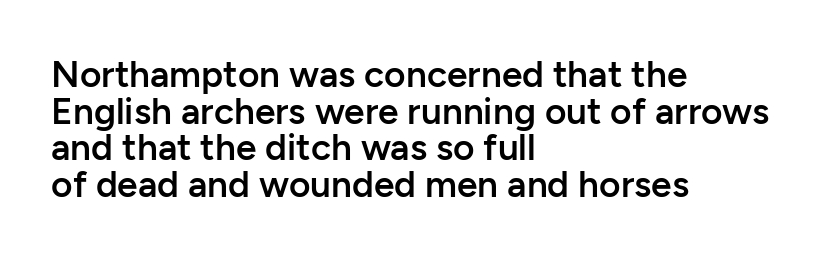
Typeset ragged right — the left edge is the straight one. A bare baseline throughout the passage. Default kerning and tracking; the words read as compact shapes. Interline gaps are noticeably narrow in this sample. These words are printed semibold, heavier than regular yet not bold. Style check: upright.
